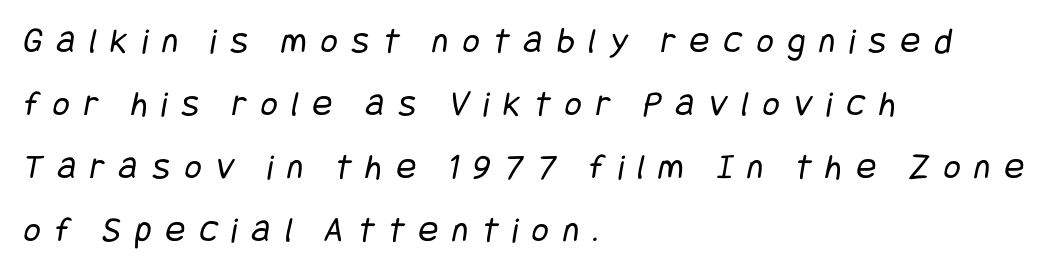
The image shows 37 px regular-weight, condensed sans-serif type; set left-aligned, normal line spacing (1.7x), unusually wide letter spacing (+0.38 em), not underlined; low stroke contrast and a large x-height.
